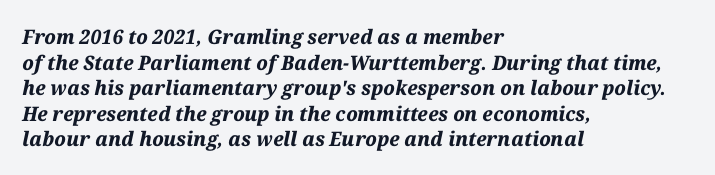
Q: Is the text bold? A: Yes.
Q: Is the text italic (slanted)? A: Yes, it leans right by about 12 degrees.
Q: Is the text underlined? A: No.
Q: How is the paragraph aligned? A: Left-aligned.
Q: Is the spacing between letters normal or unusually wide? A: Normal.
Q: Is the spacing between lines tight, normal or loose? A: Normal.
